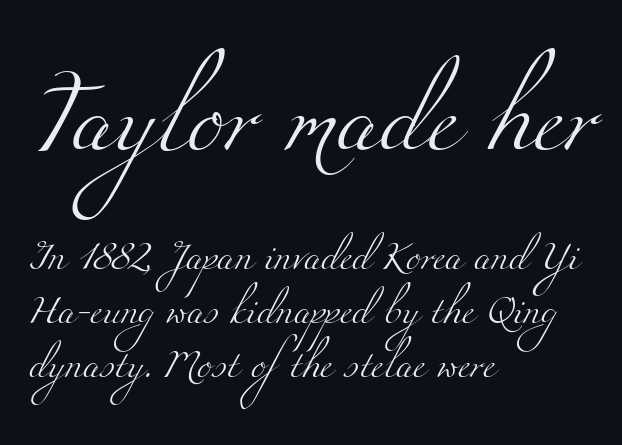
{"bold": "no", "weight": "light", "width": "wide", "stroke_contrast": "medium", "x_height": "small", "monospaced": "no", "underline": "no", "align": "left", "line_spacing": "loose", "line_spacing_ratio": 1.93, "letter_spacing": "normal", "letter_spacing_em": 0.0, "larger_block": "first", "size_ratio": 2.5, "glyph_px": 70}
